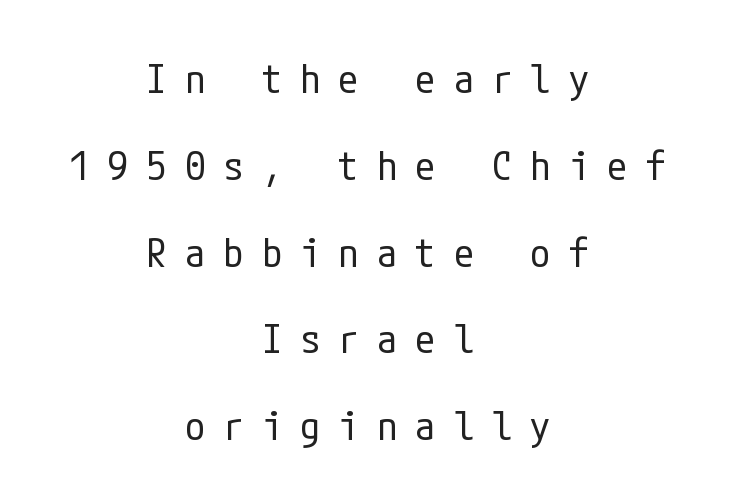
Q: Is the text bold? A: No.
Q: Is the text italic (slanted)? A: No, it is upright.
Q: Is the typeface a serif or a sans-serif typeface? A: Sans-serif.
Q: Is the text underlined? A: No.
Q: How is the paragraph aligned? A: Centered.
Q: Is the spacing between letters normal or unusually wide? A: Unusually wide.
Q: Is the spacing between lines tight, normal or loose? A: Loose.
Q: Width (condensed, normal, or wide)? A: Condensed.
Q: Stroke contrast? A: Low.
Q: x-height? A: Medium.
